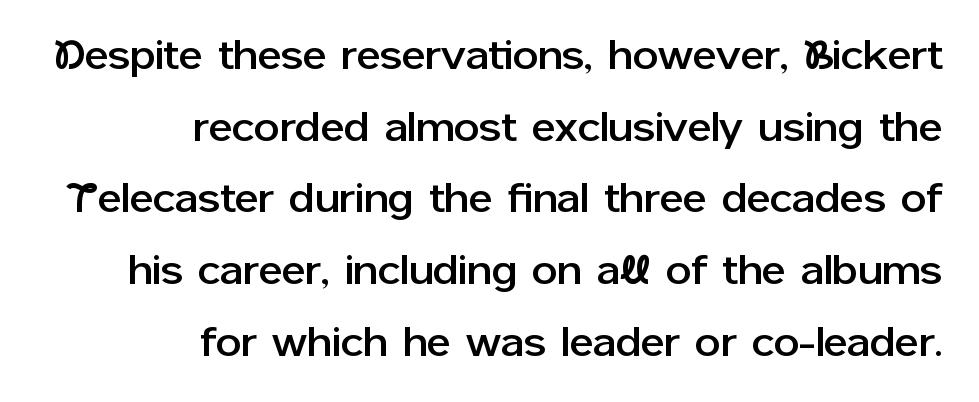
The image shows 41 px sans-serif type, upright; set right-aligned, line spacing 1.75x, normal letter spacing, not underlined; low stroke contrast and a medium x-height.
